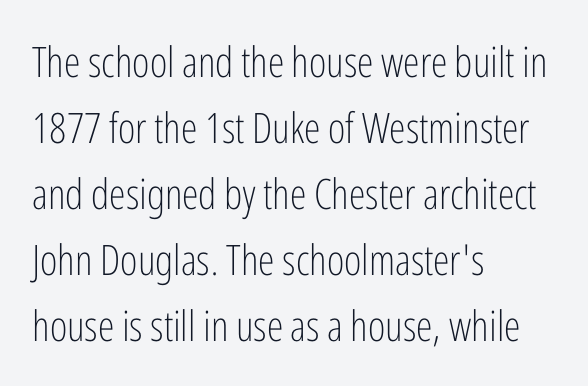
The rendering anchors every line to the left-hand side. What kind of face is this? One without serifs — a sans. Letters rest on an invisible, unmarked baseline. The designer left line spacing at the default. The face used here is rendered with its standard letterfit. Posture: vertical.
